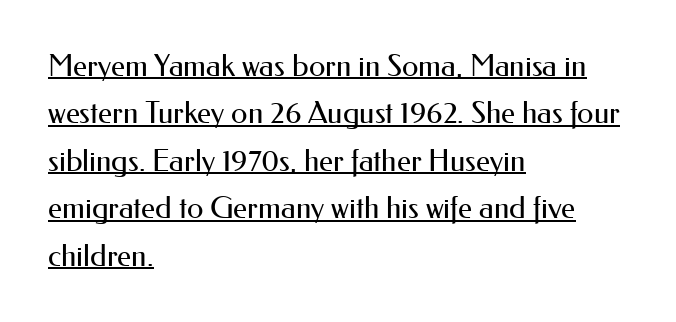
Q: Is the text bold? A: No.
Q: Is the text italic (slanted)? A: No, it is upright.
Q: Is the typeface a serif or a sans-serif typeface? A: Sans-serif.
Q: Is the text underlined? A: Yes.
Q: How is the paragraph aligned? A: Left-aligned.
Q: Is the spacing between letters normal or unusually wide? A: Normal.
Q: Is the spacing between lines tight, normal or loose? A: Normal.
Q: Width (condensed, normal, or wide)? A: Normal.
Q: Stroke contrast? A: Medium.
Q: x-height? A: Small.
Q: Monospaced? A: No.
